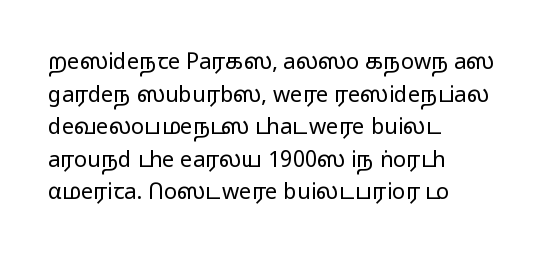
{"italic": "no", "bold": "no", "underline": "no", "align": "left", "line_spacing": "normal", "line_spacing_ratio": 1.48, "letter_spacing": "normal", "letter_spacing_em": 0.0, "glyph_px": 22}
